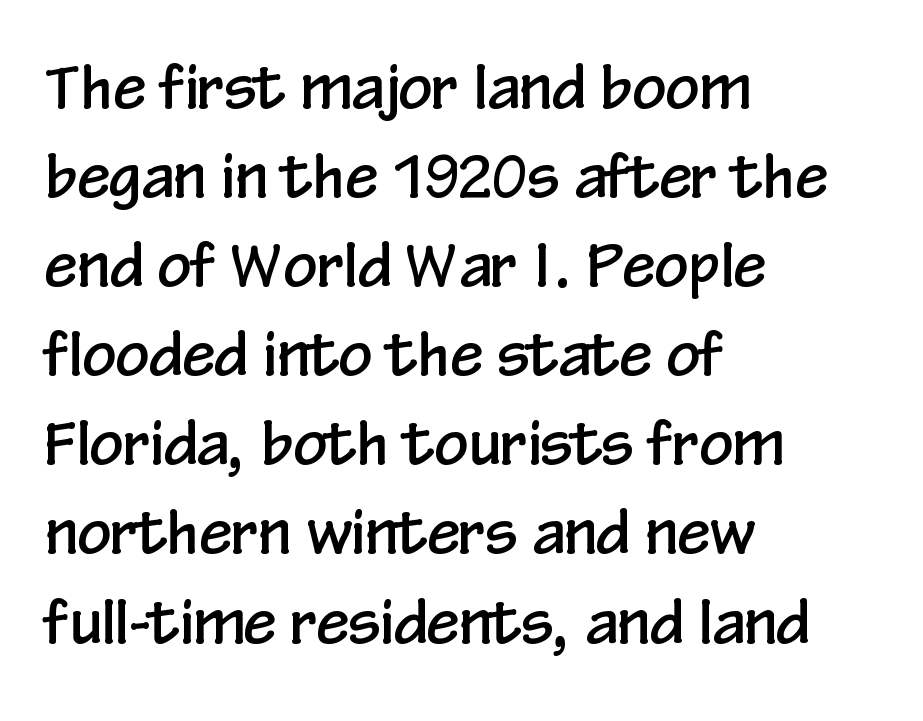
{"serif": "no", "italic": "no", "width": "condensed", "stroke_contrast": "low", "x_height": "medium", "monospaced": "no", "underline": "no", "align": "left", "line_spacing": "normal", "line_spacing_ratio": 1.51, "letter_spacing": "normal", "letter_spacing_em": 0.0, "glyph_px": 59}
